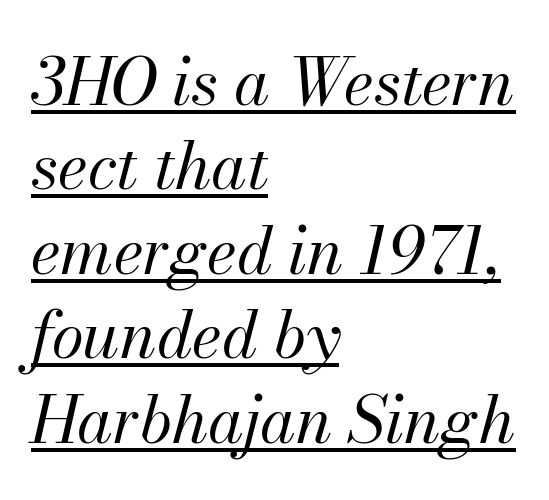
Q: Is the text bold? A: No.
Q: Is the text italic (slanted)? A: Yes, it leans right by about 13 degrees.
Q: Is the text underlined? A: Yes.
Q: How is the paragraph aligned? A: Left-aligned.
Q: Is the spacing between letters normal or unusually wide? A: Normal.
Q: Is the spacing between lines tight, normal or loose? A: Normal.
Q: Width (condensed, normal, or wide)? A: Normal.
Q: Stroke contrast? A: Medium.
Q: x-height? A: Small.
Q: Monospaced? A: No.
